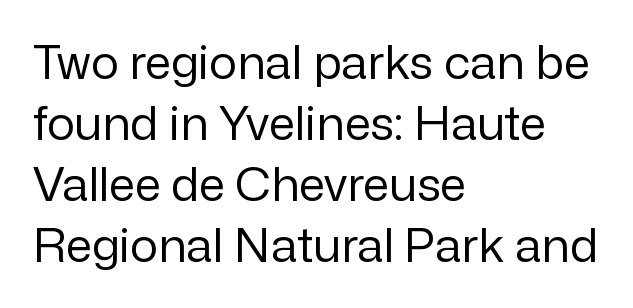
{"serif": "no", "italic": "no", "bold": "no", "weight": "regular", "width": "normal", "stroke_contrast": "low", "x_height": "medium", "monospaced": "no", "underline": "no", "align": "left", "line_spacing": "normal", "line_spacing_ratio": 1.3, "letter_spacing": "normal", "letter_spacing_em": 0.0, "glyph_px": 47}
